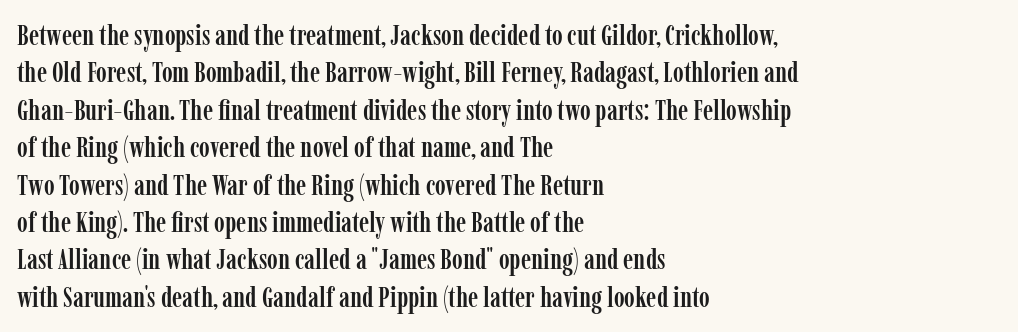
Old-style or modern, the face here clearly has serifs. The block of text has a typical density, with ordinary space between rows. Here the designer chose a conventional face with non-uniform glyph widths. Horizontally, the lines are justified to the leading edge only. This rendering features lettering with no underline. No italicization has been applied; the sample stays upright.
